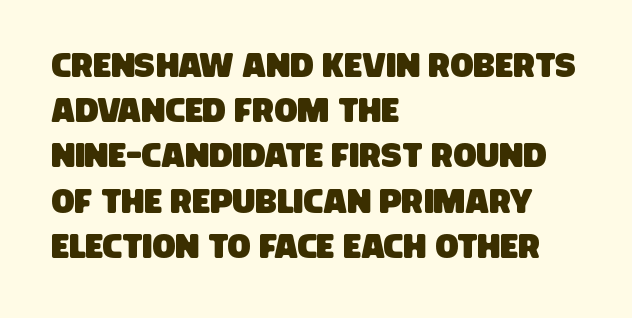
{"serif": "no", "width": "condensed", "stroke_contrast": "low", "x_height": "large", "monospaced": "no", "underline": "no", "align": "left", "line_spacing": "normal", "line_spacing_ratio": 1.33, "letter_spacing": "normal", "letter_spacing_em": 0.0, "glyph_px": 34}
